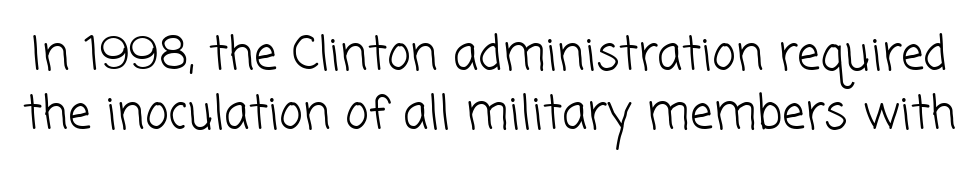
Q: Is the text bold? A: No.
Q: Is the typeface a serif or a sans-serif typeface? A: Sans-serif.
Q: Is the text underlined? A: No.
Q: Is the spacing between letters normal or unusually wide? A: Normal.
Q: Is the spacing between lines tight, normal or loose? A: Normal.
Q: Width (condensed, normal, or wide)? A: Normal.
Q: Stroke contrast? A: Low.
Q: x-height? A: Medium.
Q: Monospaced? A: No.
